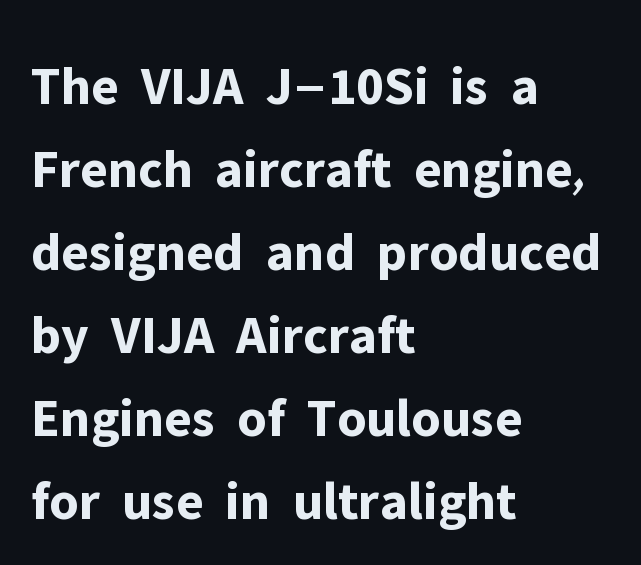
{"serif": "no", "italic": "no", "bold": "yes", "weight": "bold", "width": "normal", "stroke_contrast": "low", "x_height": "medium", "monospaced": "no", "underline": "no", "align": "left", "line_spacing": "normal", "line_spacing_ratio": 1.51, "letter_spacing": "normal", "letter_spacing_em": 0.0, "glyph_px": 55}
